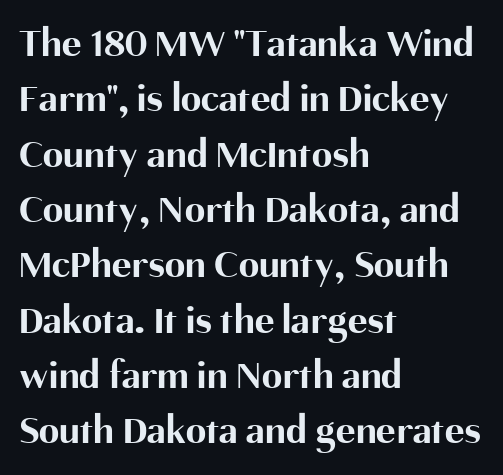
The image shows 41 px bold sans-serif type, upright; set left-aligned, normal line spacing (1.35x), normal letter spacing, not underlined; medium stroke contrast and a medium x-height.
